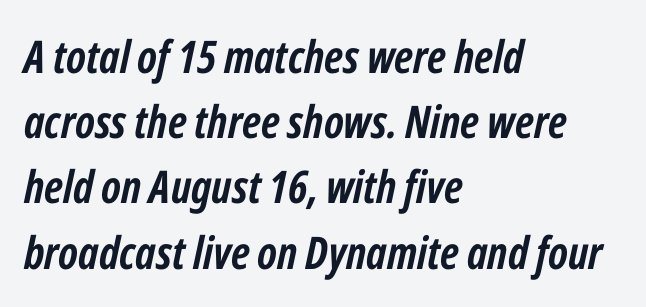
Q: Is the text bold? A: Yes.
Q: Is the text italic (slanted)? A: Yes, it leans right by about 12 degrees.
Q: Is the text underlined? A: No.
Q: How is the paragraph aligned? A: Left-aligned.
Q: Is the spacing between letters normal or unusually wide? A: Normal.
Q: Is the spacing between lines tight, normal or loose? A: Normal.
Q: Width (condensed, normal, or wide)? A: Condensed.
Q: Stroke contrast? A: Low.
Q: x-height? A: Medium.
Q: Monospaced? A: No.
